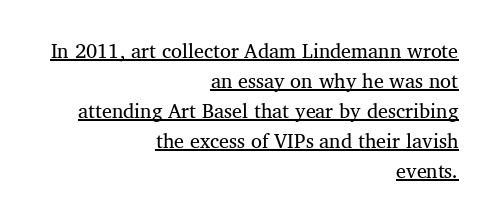
Q: Is the text bold? A: No.
Q: Is the text italic (slanted)? A: No, it is upright.
Q: Is the text underlined? A: Yes.
Q: How is the paragraph aligned? A: Right-aligned.
Q: Is the spacing between letters normal or unusually wide? A: Normal.
Q: Is the spacing between lines tight, normal or loose? A: Normal.
